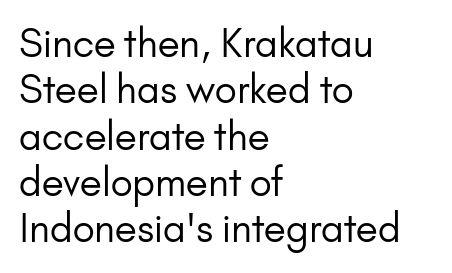
{"serif": "no", "italic": "no", "bold": "no", "weight": "regular", "width": "normal", "stroke_contrast": "low", "x_height": "small", "monospaced": "no", "underline": "no", "align": "left", "line_spacing_ratio": 1.22, "letter_spacing": "normal", "letter_spacing_em": 0.0, "glyph_px": 38}
